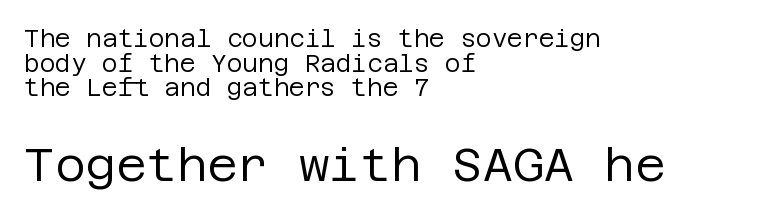
The image shows 47 px regular-weight sans-serif type, upright; set left-aligned, tight line spacing (1.03x), normal letter spacing, not underlined; the second (bottom) block is 1.96x larger; low stroke contrast and a large x-height.
